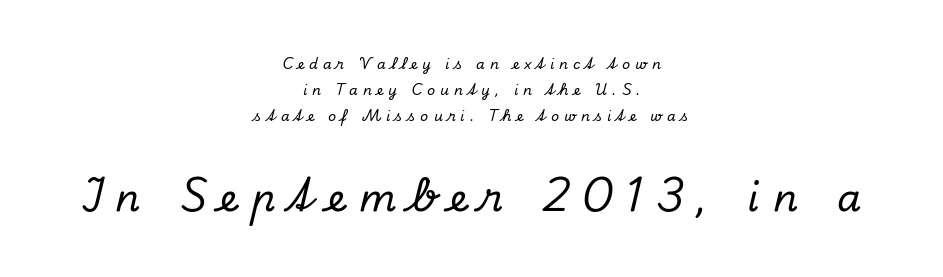
{"serif": "yes", "italic": "yes", "lean": "right", "slant_degrees": 13, "width": "normal", "stroke_contrast": "low", "x_height": "small", "monospaced": "no", "underline": "no", "align": "center", "line_spacing_ratio": 1.87, "letter_spacing": "wide", "letter_spacing_em": 0.35, "larger_block": "second", "size_ratio": 2.79, "glyph_px": 39}
